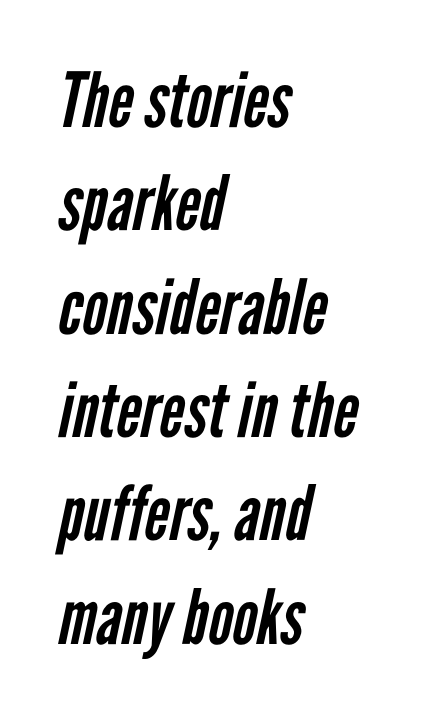
The image shows 76 px regular-weight, condensed sans-serif type; set left-aligned, normal line spacing (1.36x), normal letter spacing, not underlined; low stroke contrast and a medium x-height.
